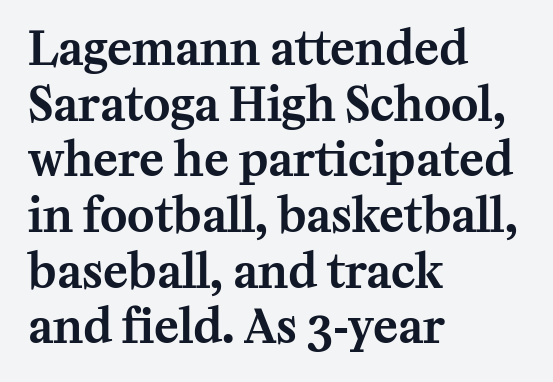
Q: Is the text italic (slanted)? A: No, it is upright.
Q: Is the typeface a serif or a sans-serif typeface? A: Serif.
Q: Is the text underlined? A: No.
Q: How is the paragraph aligned? A: Left-aligned.
Q: Is the spacing between letters normal or unusually wide? A: Normal.
Q: Width (condensed, normal, or wide)? A: Normal.
Q: Stroke contrast? A: Medium.
Q: x-height? A: Medium.
Q: Monospaced? A: No.
